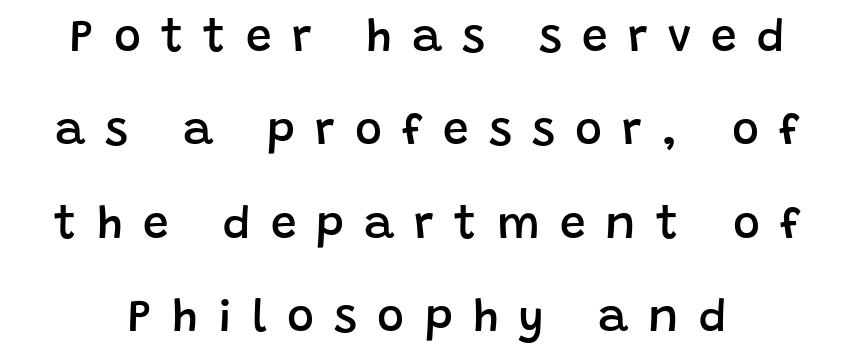
The image shows 46 px semibold sans-serif type, upright; set loose line spacing (2.03x), unusually wide letter spacing (+0.44 em), not underlined; low stroke contrast and a large x-height.
